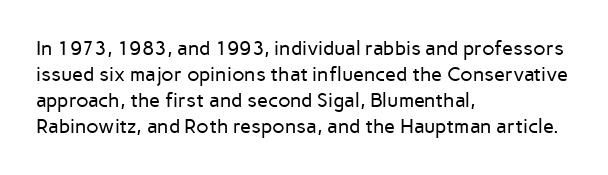
Q: Is the text bold? A: No.
Q: Is the text italic (slanted)? A: No, it is upright.
Q: Is the text underlined? A: No.
Q: How is the paragraph aligned? A: Left-aligned.
Q: Is the spacing between letters normal or unusually wide? A: Normal.
Q: Is the spacing between lines tight, normal or loose? A: Normal.
